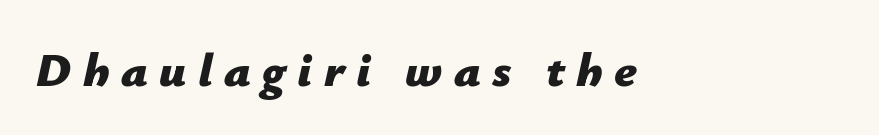
{"italic": "yes", "lean": "right", "slant_degrees": 12, "bold": "yes", "weight": "bold", "width": "normal", "stroke_contrast": "low", "x_height": "medium", "monospaced": "no", "underline": "no", "align": "left", "letter_spacing": "wide", "letter_spacing_em": 0.24, "glyph_px": 48}
